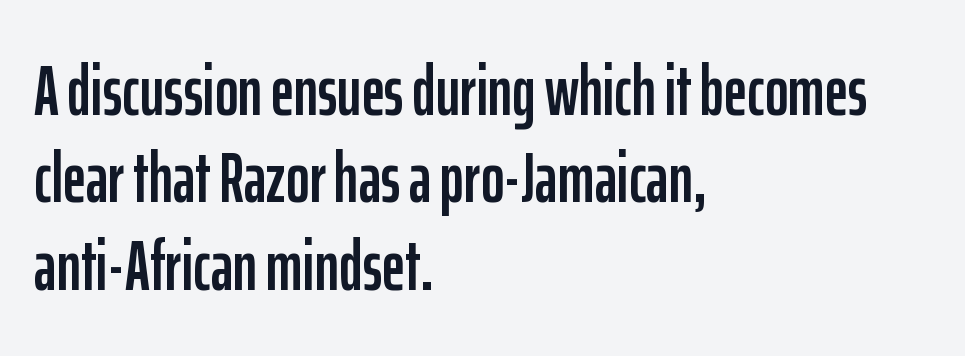
The image shows 71 px condensed sans-serif type, upright; set left-aligned, line spacing 1.23x, normal letter spacing, not underlined; low stroke contrast and a medium x-height.
